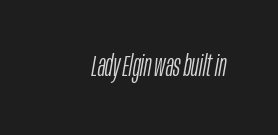
The image shows 29 px light, condensed type, italic (leaning right); set normal letter spacing, not underlined; low stroke contrast and a large x-height.
